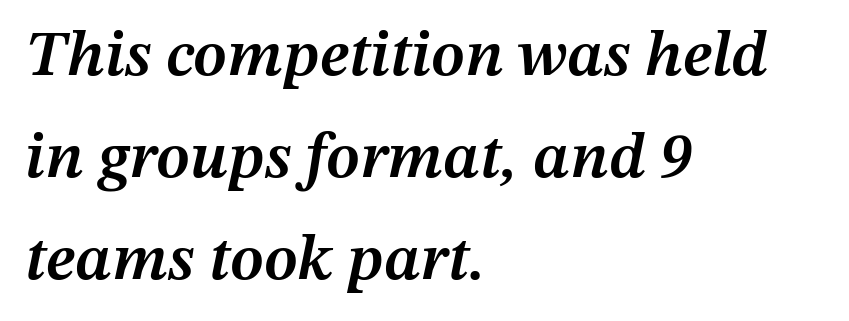
{"italic": "yes", "lean": "right", "slant_degrees": 12, "bold": "semi", "weight": "semibold", "width": "normal", "stroke_contrast": "medium", "x_height": "medium", "monospaced": "no", "underline": "no", "align": "left", "line_spacing": "normal", "line_spacing_ratio": 1.57, "letter_spacing": "normal", "letter_spacing_em": 0.0, "glyph_px": 65}
